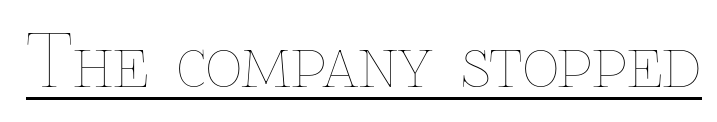
The image shows 71 px thin type, upright; set normal letter spacing, underlined; low stroke contrast and a medium x-height.
